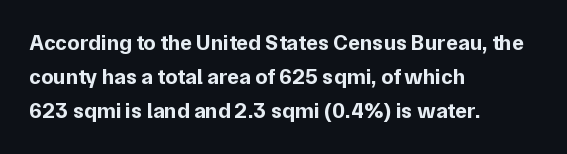
{"italic": "no", "bold": "yes", "underline": "no", "align": "left", "line_spacing": "normal", "line_spacing_ratio": 1.55, "letter_spacing": "normal", "letter_spacing_em": 0.0, "glyph_px": 22}
